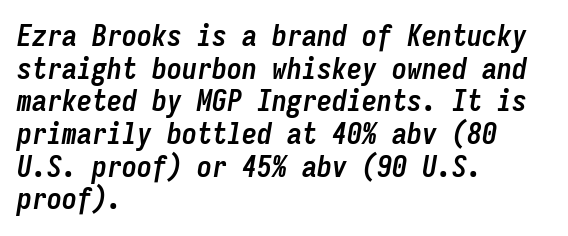
{"italic": "yes", "lean": "right", "slant_degrees": 9, "bold": "yes", "weight": "semibold", "width": "condensed", "stroke_contrast": "low", "x_height": "medium", "monospaced": "yes", "underline": "no", "align": "left", "line_spacing": "tight", "line_spacing_ratio": 1.09, "letter_spacing": "normal", "letter_spacing_em": 0.0, "glyph_px": 30}
